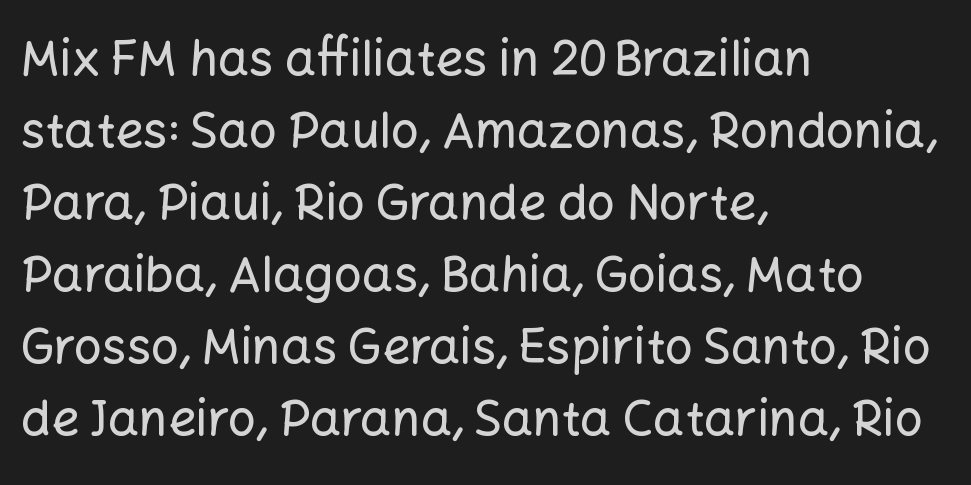
{"serif": "no", "italic": "no", "width": "normal", "stroke_contrast": "low", "x_height": "medium", "monospaced": "no", "underline": "no", "align": "left", "line_spacing": "normal", "line_spacing_ratio": 1.47, "letter_spacing": "normal", "letter_spacing_em": 0.0, "glyph_px": 49}
